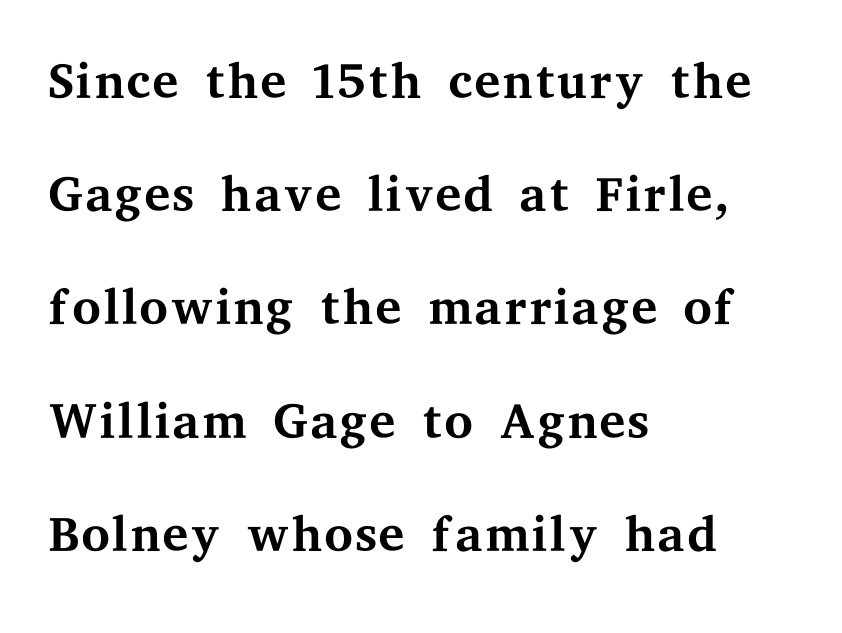
Proportional: the letters do not fall into vertical columns. The face used here is rendered with its standard letterfit. Quick note: underline off. The lines sit at an ordinary, default distance from one another. Alignment: flush left. Bold? No — there's no thickening of the strokes.
